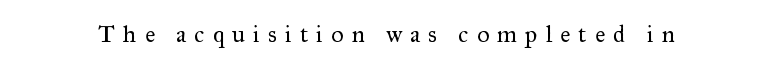
{"italic": "no", "bold": "no", "underline": "no", "letter_spacing": "wide", "letter_spacing_em": 0.34, "glyph_px": 24}
